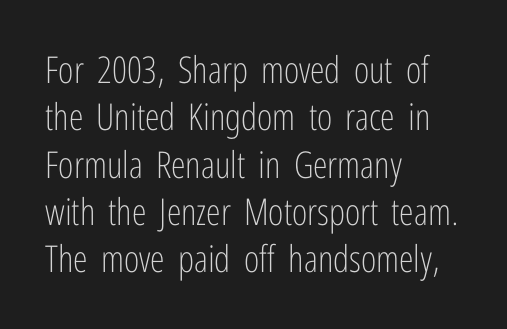
{"serif": "no", "italic": "no", "bold": "no", "weight": "light", "width": "condensed", "stroke_contrast": "low", "x_height": "medium", "monospaced": "no", "underline": "no", "align": "left", "line_spacing": "normal", "line_spacing_ratio": 1.28, "letter_spacing": "normal", "letter_spacing_em": 0.0, "glyph_px": 37}
